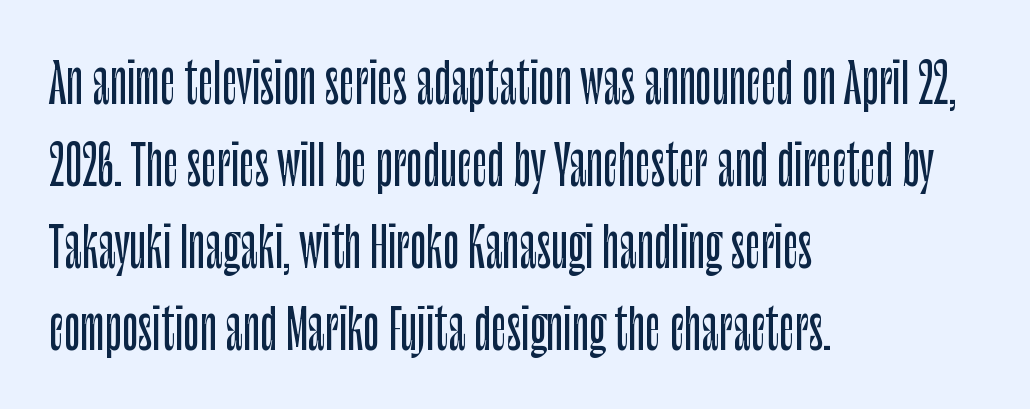
{"serif": "no", "italic": "no", "width": "condensed", "stroke_contrast": "low", "x_height": "large", "monospaced": "no", "underline": "no", "align": "left", "line_spacing": "normal", "line_spacing_ratio": 1.52, "letter_spacing": "normal", "letter_spacing_em": 0.0, "glyph_px": 54}
